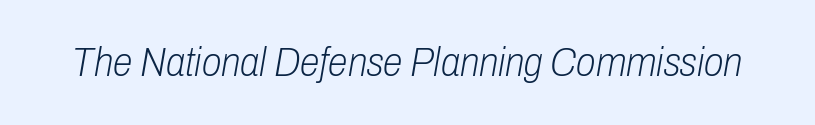
Q: Is the text bold? A: No.
Q: Is the text italic (slanted)? A: Yes, it leans right by about 10 degrees.
Q: Is the text underlined? A: No.
Q: Is the spacing between letters normal or unusually wide? A: Normal.
Q: Width (condensed, normal, or wide)? A: Condensed.
Q: Stroke contrast? A: Low.
Q: x-height? A: Medium.
Q: Monospaced? A: No.
